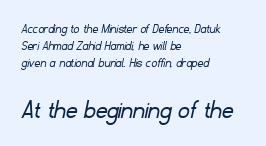
The image shows 28 px light sans-serif type; set left-aligned, line spacing 1.22x, normal letter spacing, not underlined; the second (bottom) block is 2.0x larger; low stroke contrast and a small x-height.
